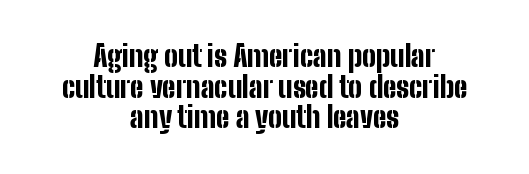
The image shows 29 px bold, condensed sans-serif type, upright; set centered, tight line spacing (1.06x), normal letter spacing, not underlined; low stroke contrast and a medium x-height.
